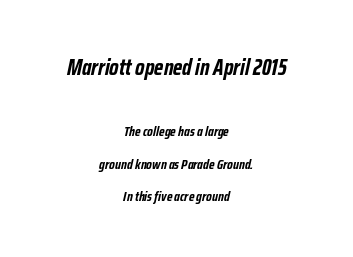
Regarding leading, the lines here are spaced well apart. Characters are canted at an angle relative to the baseline's perpendicular. Pretty heavy lettering here — definitely bold. Descender tails drop into unmarked territory.
